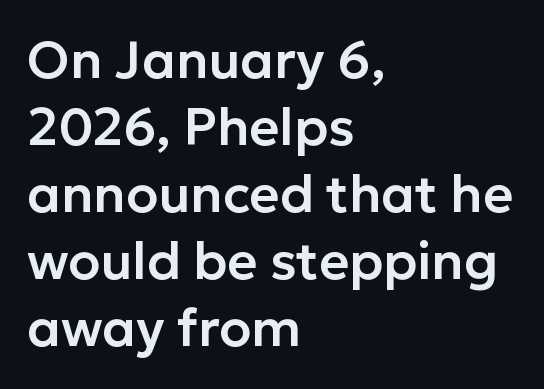
The image shows 52 px sans-serif type, upright; set left-aligned, normal line spacing (1.29x), normal letter spacing, not underlined; low stroke contrast and a medium x-height.
